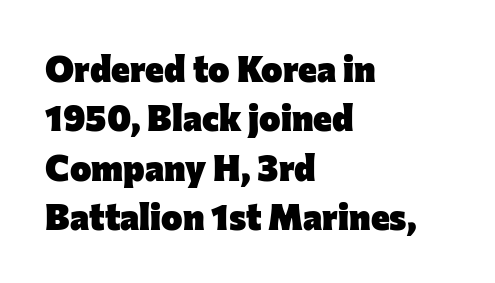
The image shows 36 px heavy sans-serif type, upright; set left-aligned, normal line spacing (1.37x), normal letter spacing, not underlined; low stroke contrast and a medium x-height.
